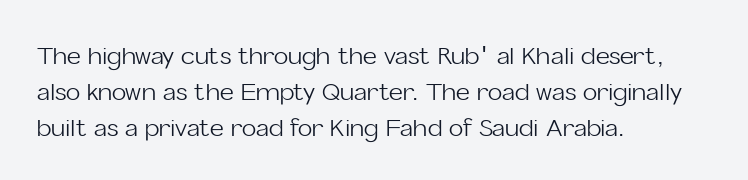
The image shows 24 px text type, upright; set left-aligned, normal line spacing (1.49x), normal letter spacing, not underlined.
